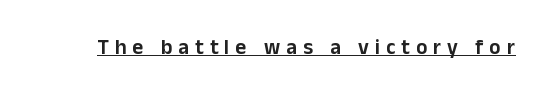
Q: Is the text italic (slanted)? A: No, it is upright.
Q: Is the text underlined? A: Yes.
Q: Is the spacing between letters normal or unusually wide? A: Unusually wide.
